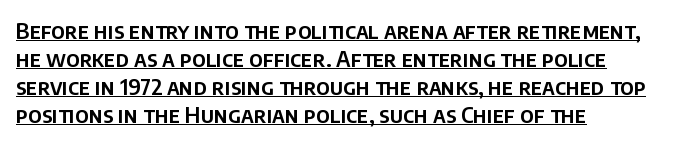
Q: Is the text italic (slanted)? A: No, it is upright.
Q: Is the text underlined? A: Yes.
Q: How is the paragraph aligned? A: Left-aligned.
Q: Is the spacing between letters normal or unusually wide? A: Normal.
Q: Is the spacing between lines tight, normal or loose? A: Normal.
